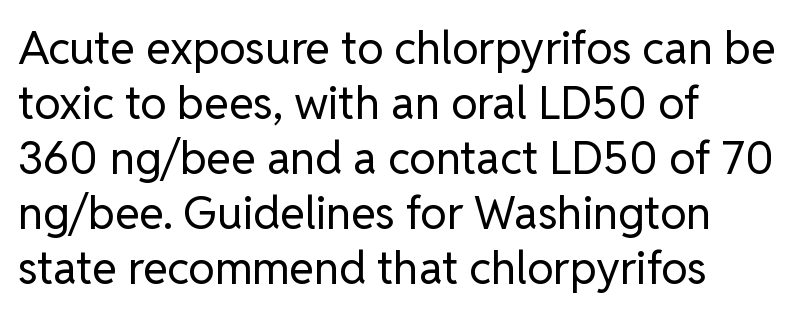
Q: Is the text bold? A: No.
Q: Is the text italic (slanted)? A: No, it is upright.
Q: Is the typeface a serif or a sans-serif typeface? A: Sans-serif.
Q: Is the text underlined? A: No.
Q: How is the paragraph aligned? A: Left-aligned.
Q: Is the spacing between letters normal or unusually wide? A: Normal.
Q: Width (condensed, normal, or wide)? A: Normal.
Q: Stroke contrast? A: Low.
Q: x-height? A: Medium.
Q: Monospaced? A: No.
